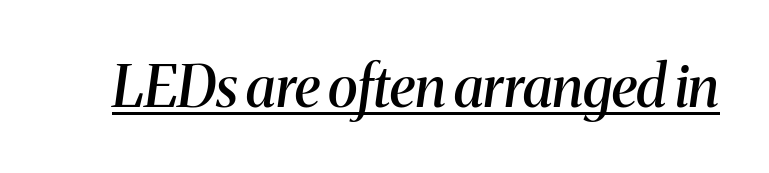
Does extra space separate the letters? No, they use regular spacing. The letters advance in unequal steps, a hallmark of proportional type. Typographic density is moderately raised because the face is semibold. To sum up the face: it has serifs.
